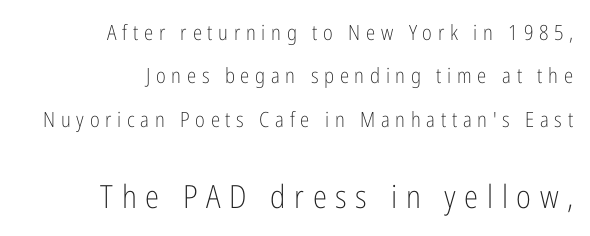
{"serif": "no", "italic": "no", "bold": "no", "weight": "light", "width": "condensed", "stroke_contrast": "low", "x_height": "medium", "monospaced": "no", "underline": "no", "align": "right", "line_spacing": "loose", "line_spacing_ratio": 2.07, "letter_spacing": "wide", "letter_spacing_em": 0.27, "larger_block": "second", "size_ratio": 1.52, "glyph_px": 32}
